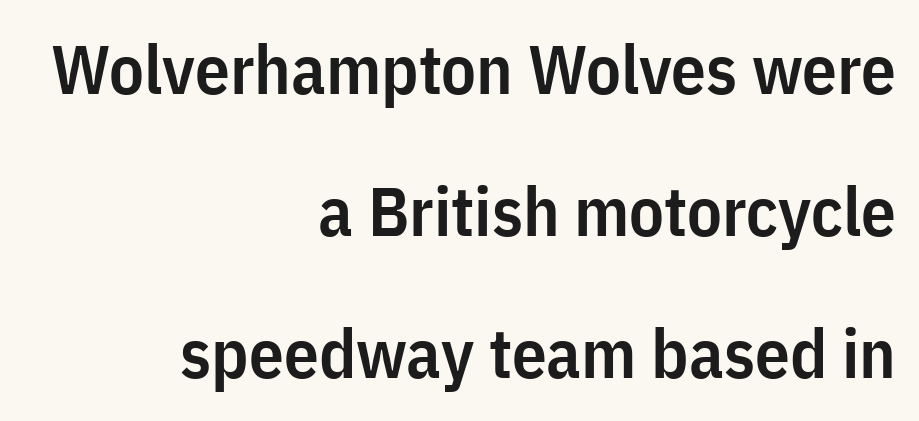
Q: Is the text bold? A: Semi-bold.
Q: Is the text italic (slanted)? A: No, it is upright.
Q: Is the typeface a serif or a sans-serif typeface? A: Sans-serif.
Q: Is the text underlined? A: No.
Q: How is the paragraph aligned? A: Right-aligned.
Q: Is the spacing between letters normal or unusually wide? A: Normal.
Q: Is the spacing between lines tight, normal or loose? A: Loose.
Q: Width (condensed, normal, or wide)? A: Condensed.
Q: Stroke contrast? A: Low.
Q: x-height? A: Medium.
Q: Monospaced? A: No.
